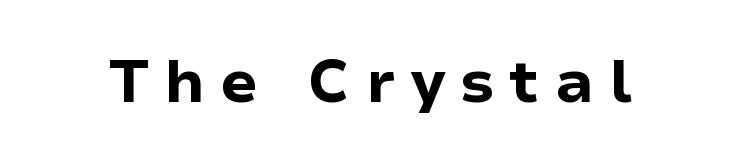
The zone under the glyphs is completely vacant. This sample uses an upright cut, with every glyph sitting square on the baseline. Display-style spreading of the glyphs; the letterfit is very open. These lines carry a lot of weight — the face is fully bold. Note the varied advance widths — an 'i' is clearly narrower than an 'm'. Regarding serifs, this sample does without them.
